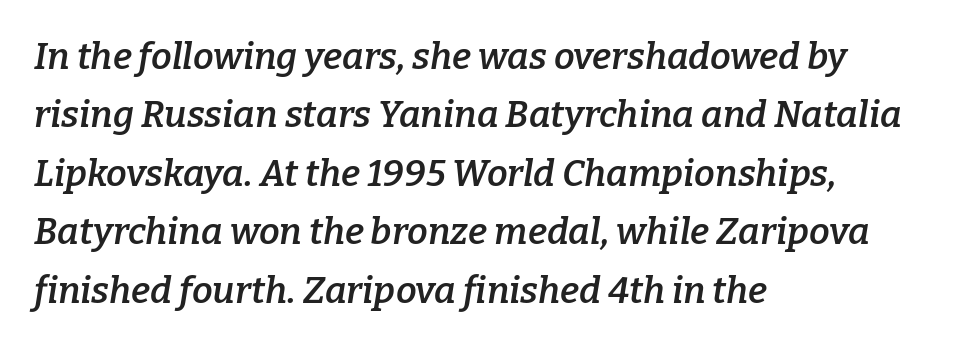
The image shows 37 px semibold serif type, italic (leaning right); set left-aligned, normal line spacing (1.58x), normal letter spacing, not underlined; low stroke contrast and a medium x-height.
